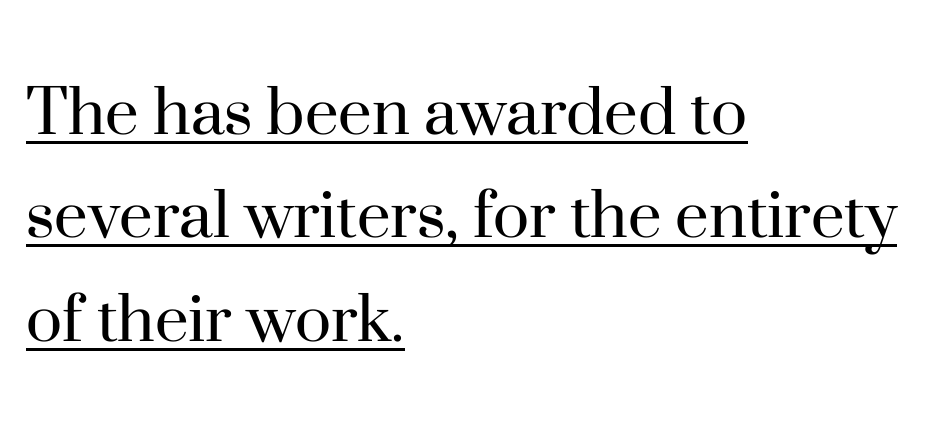
Q: Is the text bold? A: No.
Q: Is the text italic (slanted)? A: No, it is upright.
Q: Is the typeface a serif or a sans-serif typeface? A: Serif.
Q: Is the text underlined? A: Yes.
Q: How is the paragraph aligned? A: Left-aligned.
Q: Is the spacing between letters normal or unusually wide? A: Normal.
Q: Is the spacing between lines tight, normal or loose? A: Normal.
Q: Width (condensed, normal, or wide)? A: Normal.
Q: Stroke contrast? A: High.
Q: x-height? A: Small.
Q: Monospaced? A: No.
